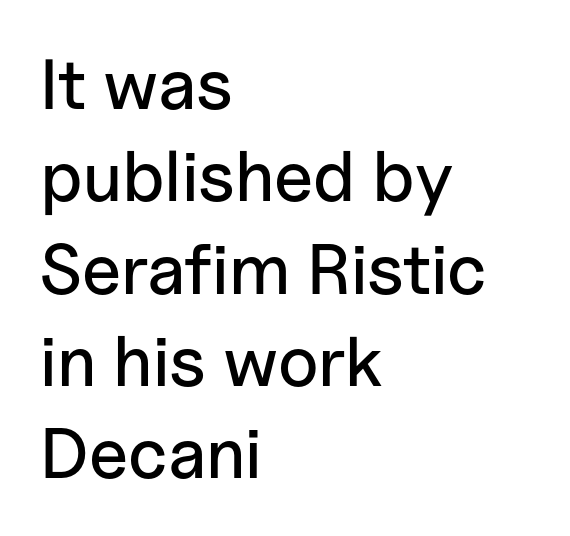
A roman cut, with each character standing at attention. Regular leading. Spacing verdict: proportional, widths tailored to each character. The passage shown is not underscored anywhere.
